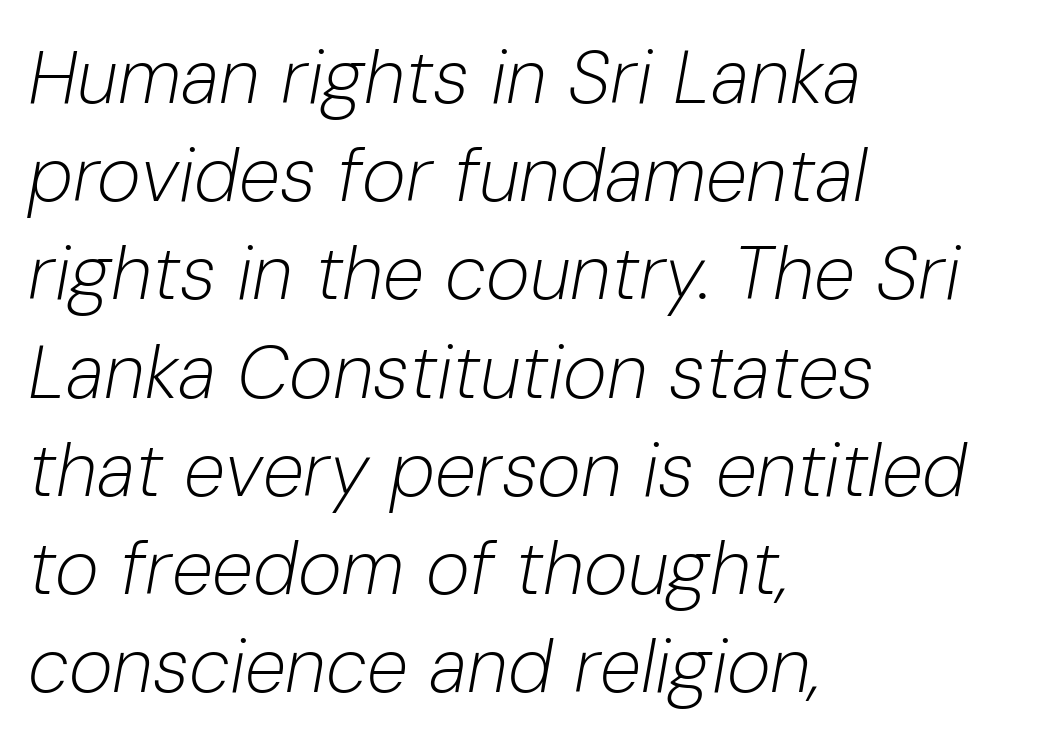
The image shows 75 px light type, italic (leaning right); set left-aligned, normal line spacing (1.31x), normal letter spacing, not underlined; low stroke contrast and a medium x-height.
